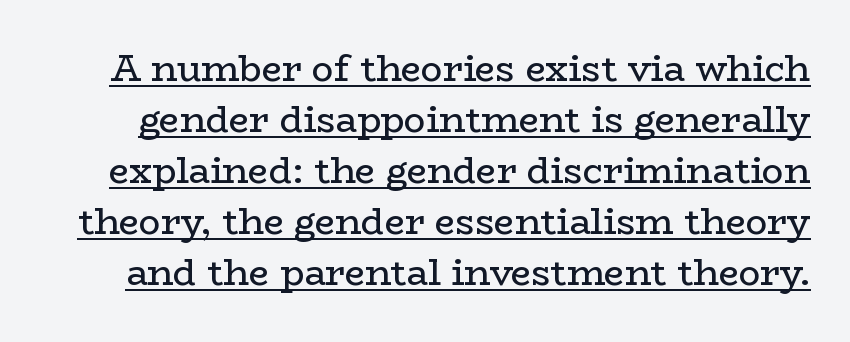
Notice how the stems are strictly vertical — no italics here. Font category for this specimen: serif. Does a line run under the words? Yes, clearly. Is this a fixed-width face? No — the glyphs have proportional, varying widths. The horizontal fit of the characters is conventional and even.
